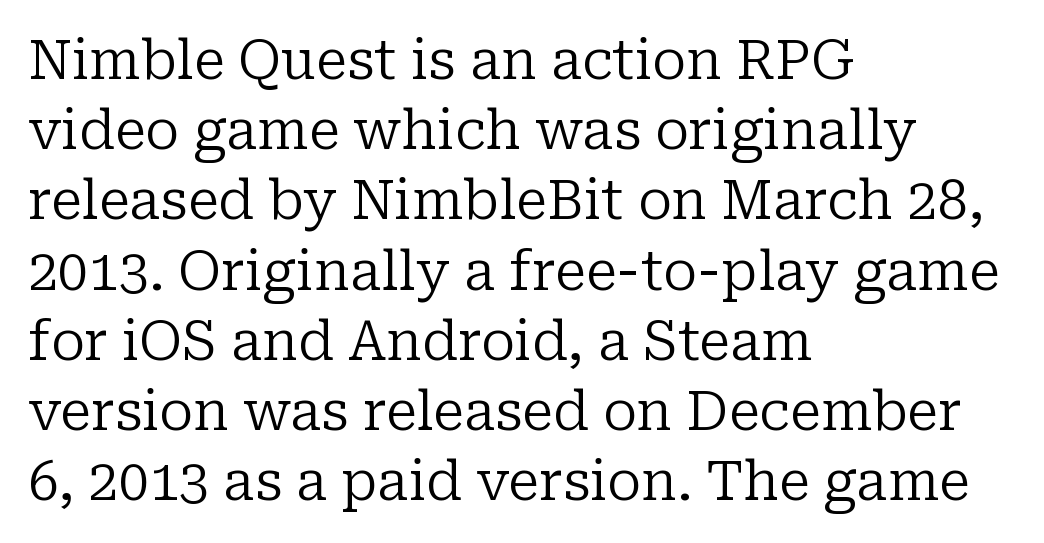
The weight would be labelled regular, book, light, or lighter still. The font family rendered here belongs to the serif group. A typesetter would mark this as roman, not italic. If you measured baseline to baseline, you'd find a middling distance.
